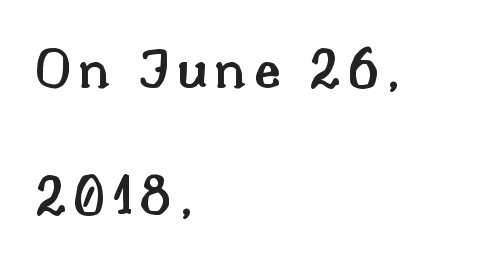
Notice the wide empty band between every row — that's loose leading. Heft: intermediate — a semibold. These lines are composed in type with serifs. The passage shown is typed in a proportional face where columns would drift. In terms of posture, this sample is upright.
